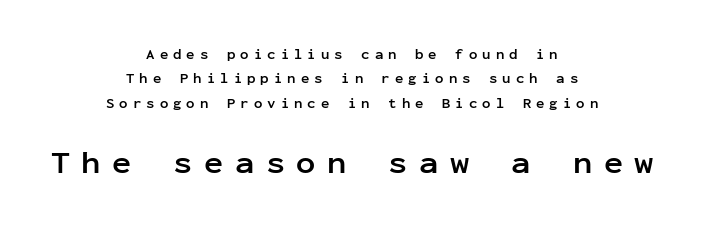
The image shows 32 px semibold sans-serif type, upright, monospaced; set centered, line spacing 1.75x, unusually wide letter spacing (+0.36 em), not underlined; the second (bottom) block is 2.29x larger; low stroke contrast and a medium x-height.
